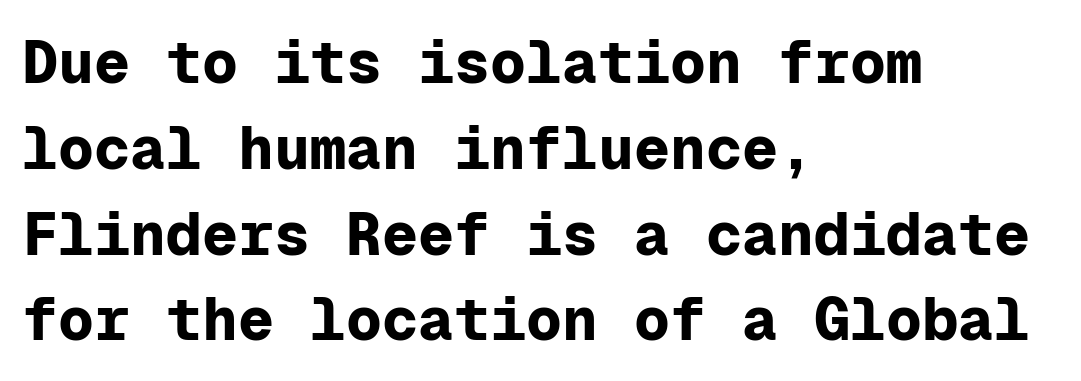
The image shows 60 px bold sans-serif type, upright, monospaced; set left-aligned, normal line spacing (1.43x), normal letter spacing, not underlined; low stroke contrast and a medium x-height.
